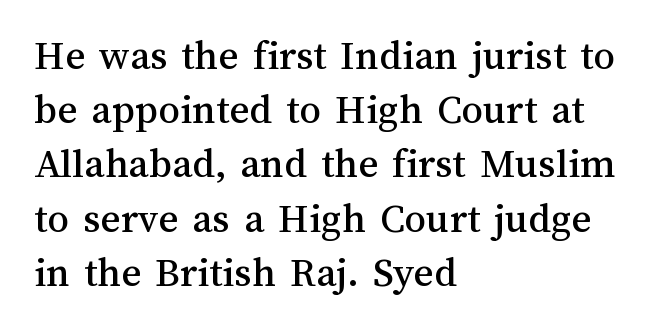
{"italic": "no", "width": "normal", "stroke_contrast": "medium", "x_height": "medium", "monospaced": "no", "underline": "no", "align": "left", "line_spacing": "normal", "line_spacing_ratio": 1.26, "letter_spacing": "normal", "letter_spacing_em": 0.0, "glyph_px": 43}
